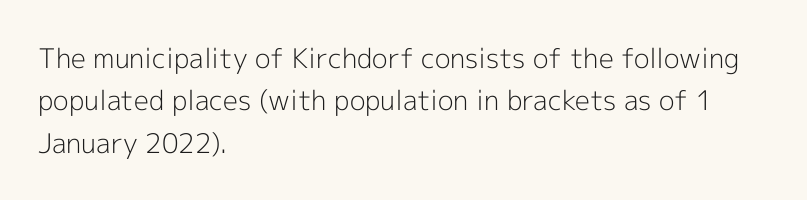
The image shows 27 px text type, upright; set left-aligned, normal line spacing (1.57x), normal letter spacing, not underlined.
